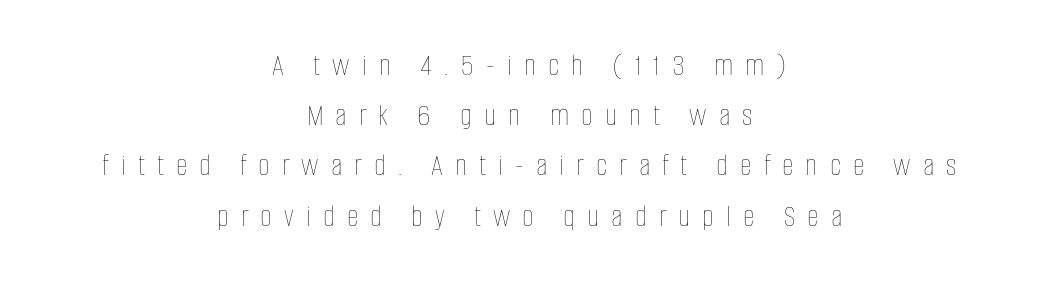
{"italic": "no", "bold": "no", "weight": "thin", "width": "condensed", "stroke_contrast": "low", "x_height": "large", "monospaced": "no", "underline": "no", "align": "center", "line_spacing": "normal", "line_spacing_ratio": 1.57, "letter_spacing": "wide", "letter_spacing_em": 0.38, "glyph_px": 32}
